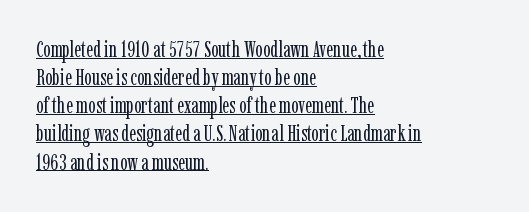
{"italic": "no", "bold": "no", "underline": "yes", "align": "left", "line_spacing": "normal", "line_spacing_ratio": 1.28, "letter_spacing": "normal", "letter_spacing_em": 0.0, "glyph_px": 22}
